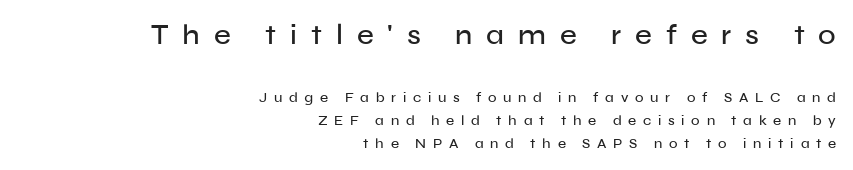
{"serif": "no", "italic": "no", "width": "normal", "stroke_contrast": "low", "x_height": "medium", "monospaced": "no", "underline": "no", "align": "right", "line_spacing": "normal", "line_spacing_ratio": 1.67, "letter_spacing": "wide", "letter_spacing_em": 0.48, "larger_block": "first", "size_ratio": 2.07, "glyph_px": 29}
